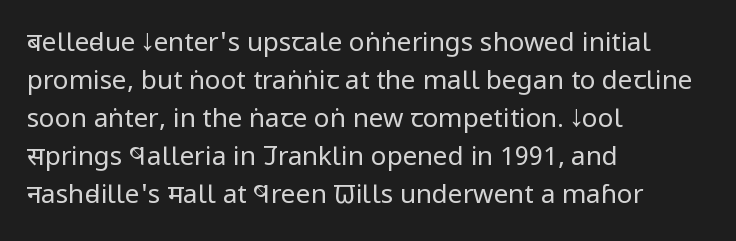
{"italic": "no", "bold": "no", "underline": "no", "align": "left", "line_spacing": "normal", "line_spacing_ratio": 1.46, "letter_spacing": "normal", "letter_spacing_em": 0.0, "glyph_px": 26}
